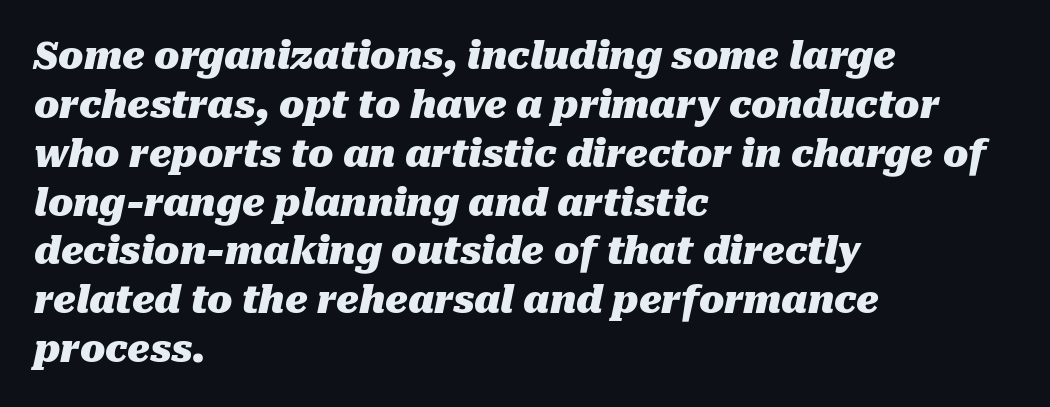
Q: Is the text bold? A: Yes.
Q: Is the text italic (slanted)? A: Yes, it leans right by about 10 degrees.
Q: Is the text underlined? A: No.
Q: How is the paragraph aligned? A: Left-aligned.
Q: Is the spacing between letters normal or unusually wide? A: Normal.
Q: Is the spacing between lines tight, normal or loose? A: Normal.
Q: Width (condensed, normal, or wide)? A: Normal.
Q: Stroke contrast? A: Medium.
Q: x-height? A: Medium.
Q: Monospaced? A: No.
